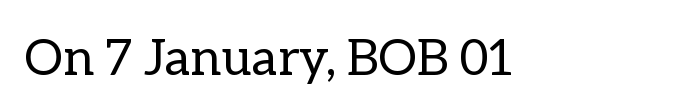
{"italic": "no", "bold": "no", "weight": "regular", "width": "normal", "stroke_contrast": "low", "x_height": "medium", "monospaced": "no", "underline": "no", "letter_spacing": "normal", "letter_spacing_em": 0.0, "glyph_px": 50}
